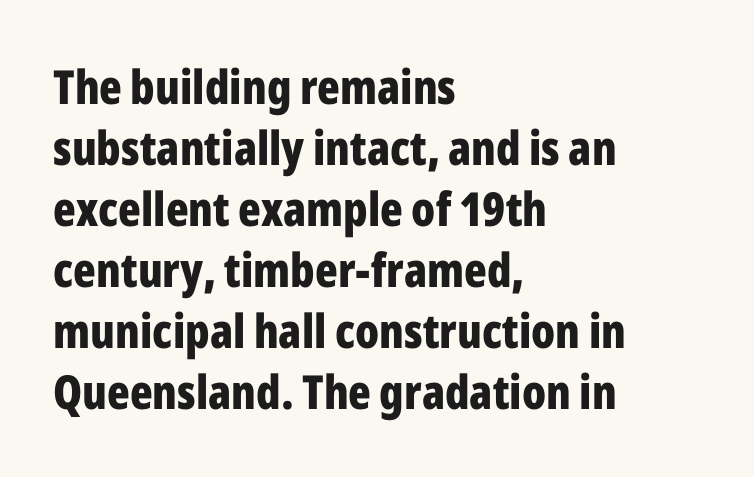
{"serif": "no", "italic": "no", "bold": "yes", "weight": "bold", "width": "condensed", "stroke_contrast": "low", "x_height": "medium", "monospaced": "no", "underline": "no", "align": "left", "line_spacing": "normal", "line_spacing_ratio": 1.3, "letter_spacing": "normal", "letter_spacing_em": 0.0, "glyph_px": 47}
